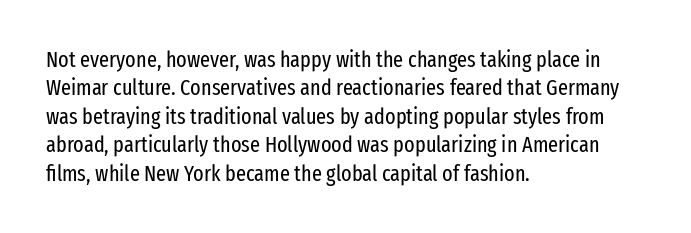
{"italic": "no", "bold": "no", "underline": "no", "align": "left", "line_spacing": "normal", "line_spacing_ratio": 1.29, "letter_spacing": "normal", "letter_spacing_em": 0.0, "glyph_px": 22}
